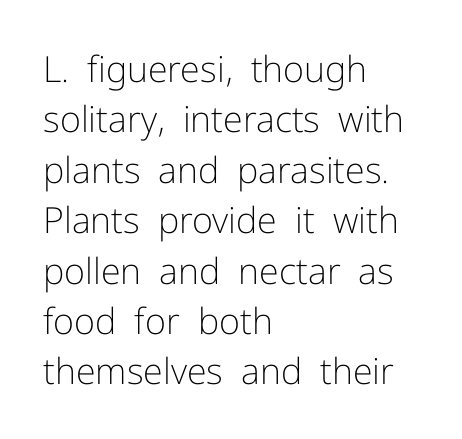
Q: Is the text bold? A: No.
Q: Is the text italic (slanted)? A: No, it is upright.
Q: Is the typeface a serif or a sans-serif typeface? A: Sans-serif.
Q: Is the text underlined? A: No.
Q: How is the paragraph aligned? A: Left-aligned.
Q: Is the spacing between letters normal or unusually wide? A: Normal.
Q: Is the spacing between lines tight, normal or loose? A: Normal.
Q: Width (condensed, normal, or wide)? A: Normal.
Q: Stroke contrast? A: Low.
Q: x-height? A: Medium.
Q: Monospaced? A: No.
